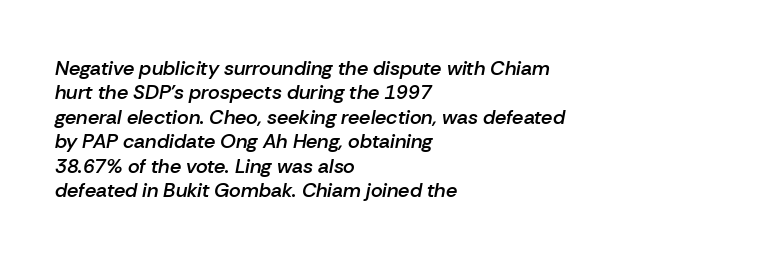
The image shows 20 px text type, italic (leaning right); set left-aligned, line spacing 1.22x, normal letter spacing, not underlined.
